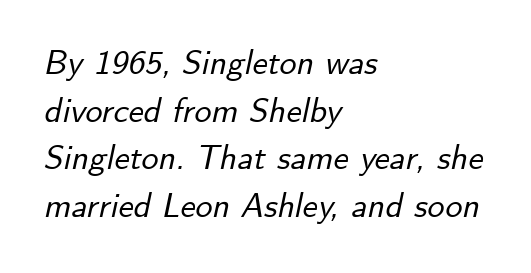
These lines stack with their left ends in a neat column. A typesetter would call this proportional, since set widths differ per character. The block of text has a typical density, with ordinary space between rows. These lines were composed using italics. The space directly below the letters is spotless. There is no visible air inserted between adjacent glyphs.
